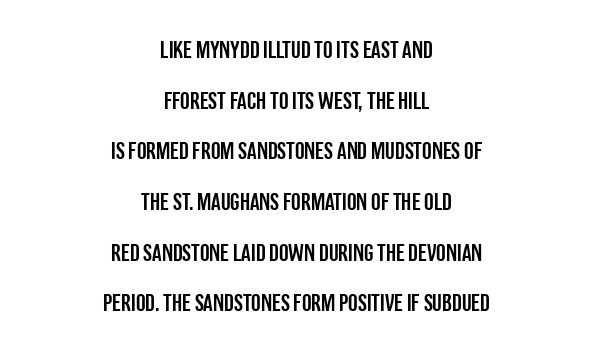
{"italic": "no", "underline": "no", "align": "center", "line_spacing": "loose", "line_spacing_ratio": 2.11, "letter_spacing": "normal", "letter_spacing_em": 0.0, "glyph_px": 24}
